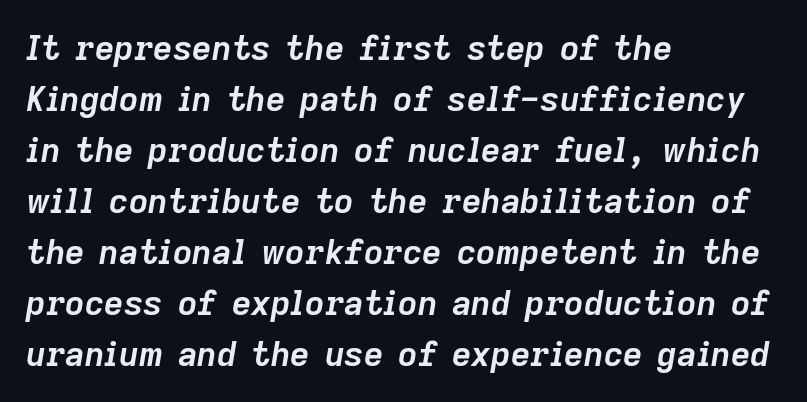
Q: Is the text bold? A: Yes.
Q: Is the text italic (slanted)? A: Yes, it leans right by about 9 degrees.
Q: Is the text underlined? A: No.
Q: How is the paragraph aligned? A: Left-aligned.
Q: Is the spacing between letters normal or unusually wide? A: Normal.
Q: Is the spacing between lines tight, normal or loose? A: Normal.
Q: Width (condensed, normal, or wide)? A: Normal.
Q: Stroke contrast? A: Low.
Q: x-height? A: Medium.
Q: Monospaced? A: No.
